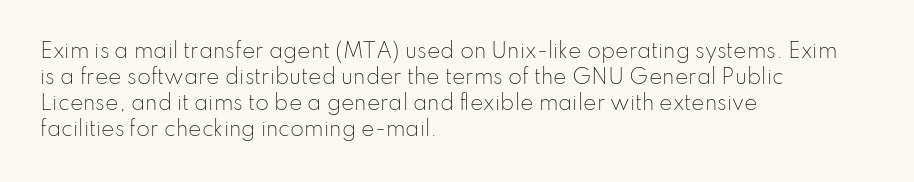
{"italic": "no", "bold": "no", "underline": "no", "align": "left", "line_spacing": "normal", "line_spacing_ratio": 1.3, "letter_spacing": "normal", "letter_spacing_em": 0.0, "glyph_px": 20}
